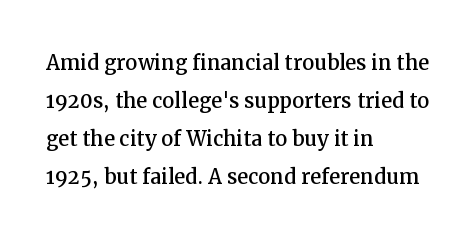
The image shows 27 px text type, upright; set left-aligned, normal line spacing (1.41x), normal letter spacing, not underlined.
